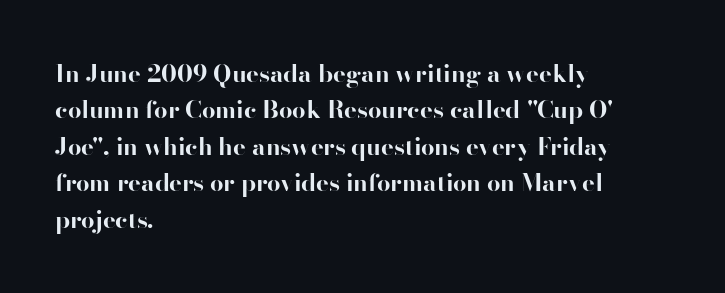
{"italic": "no", "bold": "yes", "underline": "no", "align": "left", "line_spacing": "normal", "line_spacing_ratio": 1.52, "letter_spacing": "normal", "letter_spacing_em": 0.0, "glyph_px": 24}
